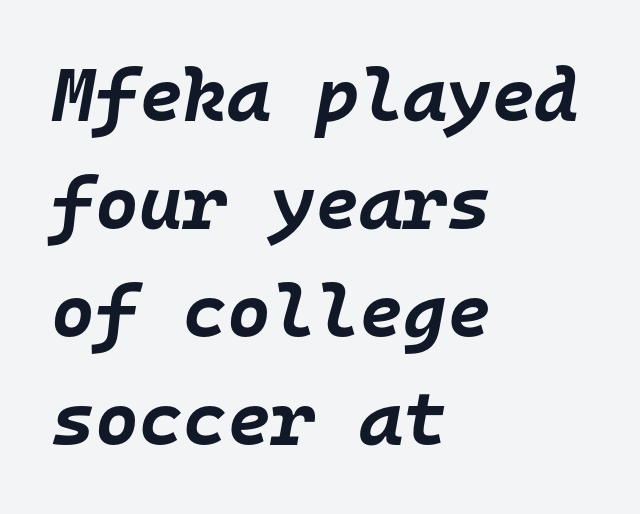
The image shows 75 px bold type, italic (leaning right), monospaced; set left-aligned, normal line spacing (1.44x), normal letter spacing, not underlined; low stroke contrast and a large x-height.
